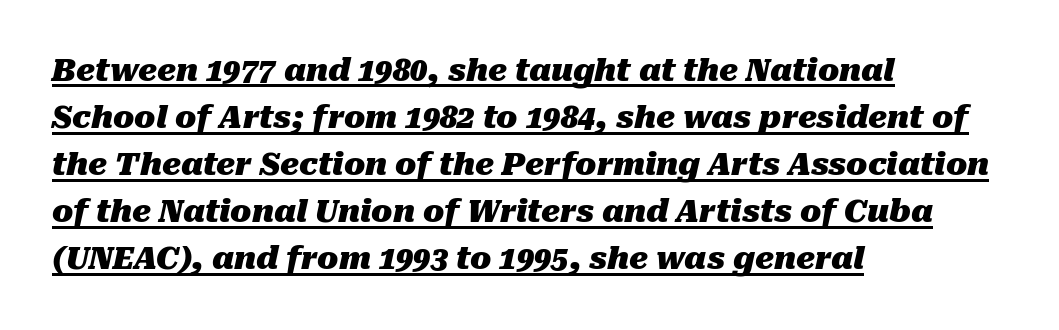
Short and long lines alike share a common starting point at left. There's an unmistakable incline to the writing here. Letter spacing: default. One glance says typical: line gaps are just what's usual.
